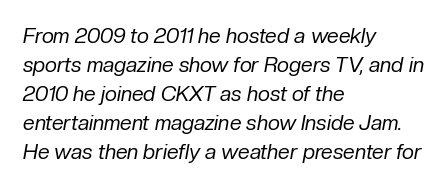
The image shows 21 px text type, italic (leaning right); set left-aligned, normal line spacing (1.38x), normal letter spacing, not underlined.
